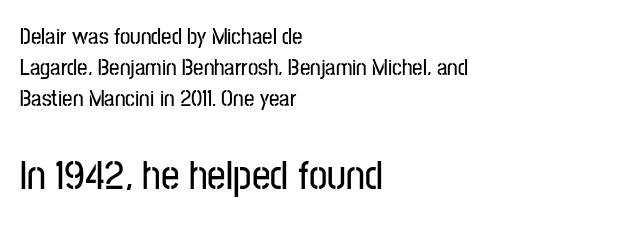
Note: smaller setting up top, larger setting below. To sum up the face: it is a sans, with no serifs. If you drew a line through each stem, it would be perfectly vertical. No extra tracking has been applied to these lines.
